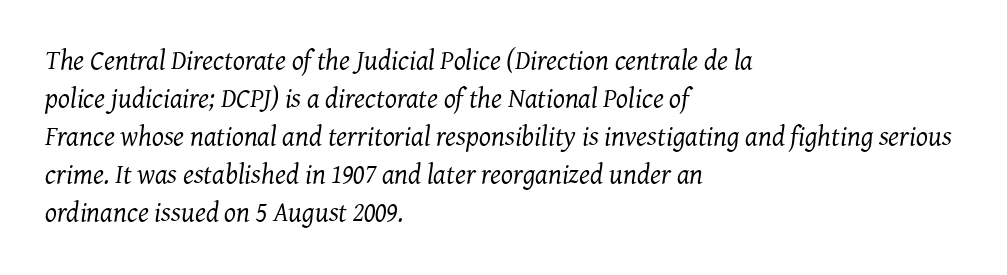
The image shows 28 px regular-weight serif type, italic (leaning right); set left-aligned, normal line spacing (1.36x), normal letter spacing, not underlined; medium stroke contrast and a medium x-height.
